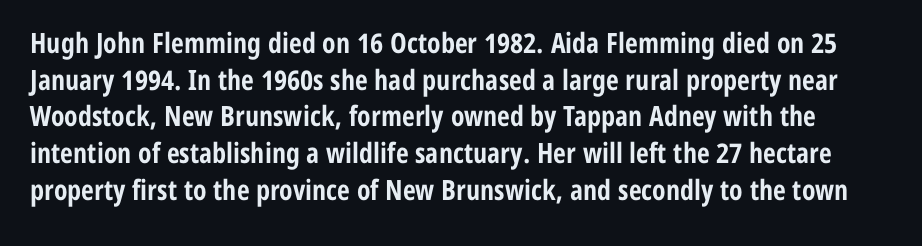
The image shows 28 px bold, condensed sans-serif type, upright; set normal line spacing (1.31x), normal letter spacing, not underlined; low stroke contrast and a medium x-height.
